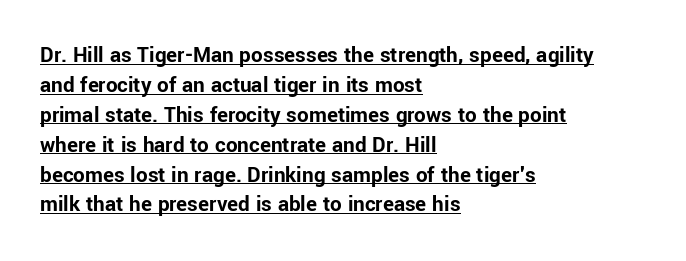
A student would call this left alignment; a typographer would say flush left, rag right. A full-strength bold gives these letters their thick strokes. This sample keeps an unexceptional amount of space between lines. Italic: no, the glyphs are upright roman. Underline: present.
